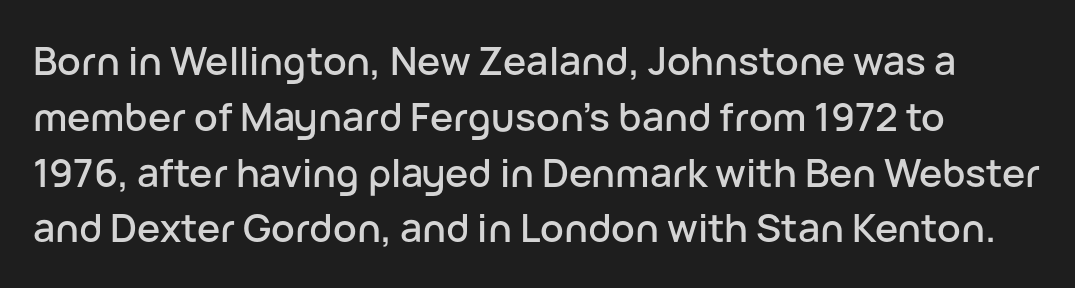
No word sits above an underline. In terms of letterspacing, this is plain default setting. Character widths vary here, with narrow letters taking less room than wide ones. If you measured baseline to baseline, you'd find a middling distance.
